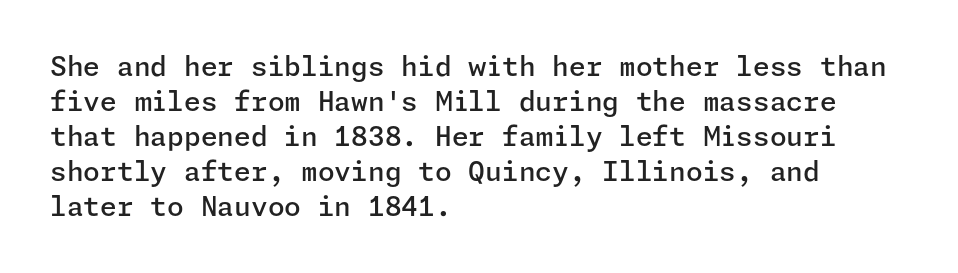
The image shows 27 px text type, upright; set left-aligned, normal line spacing (1.3x), normal letter spacing, not underlined.
